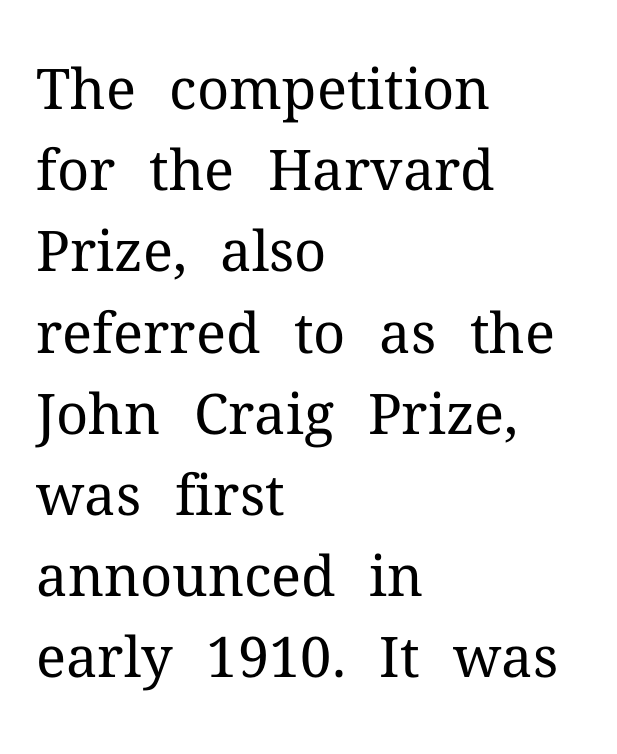
Do the letters lean? They stand straight. This rendering features lettering with no underline. This sample keeps an unexceptional amount of space between lines. Letterform terminals end in serifs throughout the passage. Ink coverage per letter is moderate at most.
